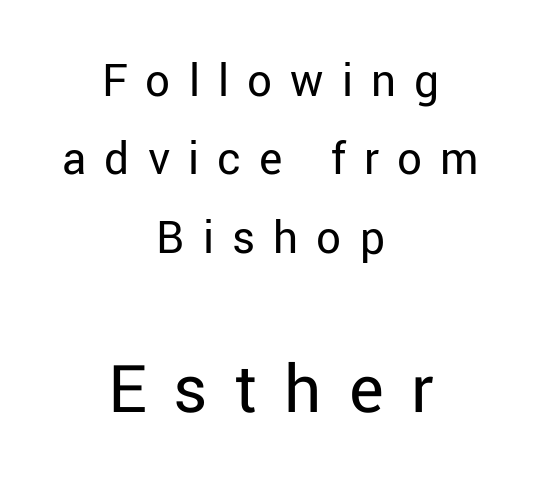
Character widths vary here, with narrow letters taking less room than wide ones. The emphasis by scale lands on block number two, below. Is there any slant? The stems are plumb. Each line is balanced around a shared central axis.
